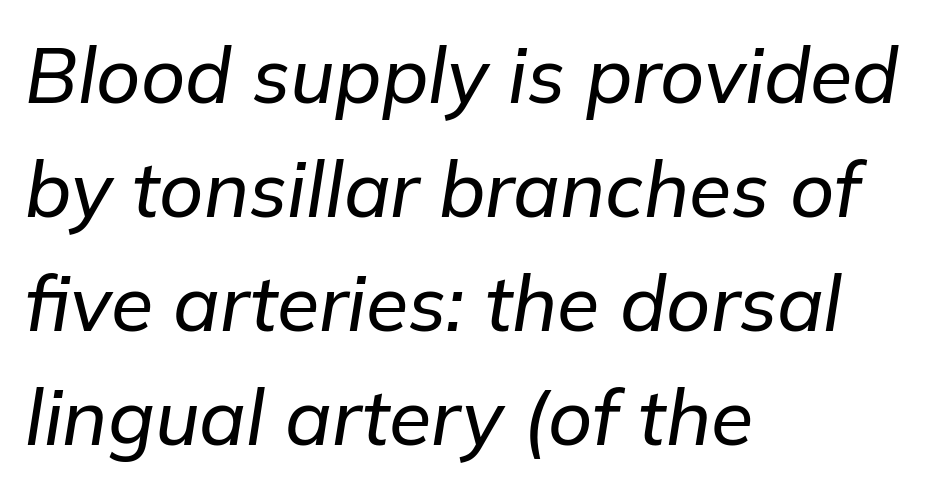
The image shows 77 px text type, italic (leaning right); set left-aligned, normal line spacing (1.48x), normal letter spacing, not underlined; low stroke contrast and a medium x-height.
